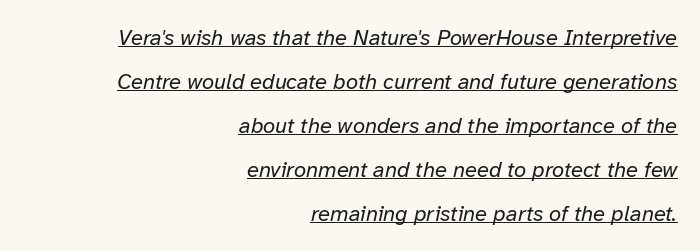
This block would shrink considerably if given ordinary leading; it's expanded now. The passage shown is underscored from start to finish. The typography opts for an oblique posture over an upright one. Line endings align vertically; line beginnings do not.
